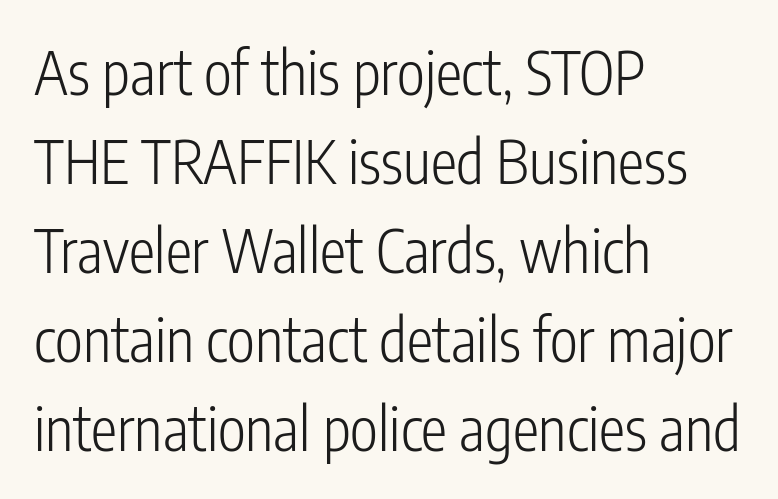
The image shows 59 px light, condensed sans-serif type, upright; set left-aligned, normal line spacing (1.51x), normal letter spacing, not underlined; low stroke contrast and a medium x-height.
